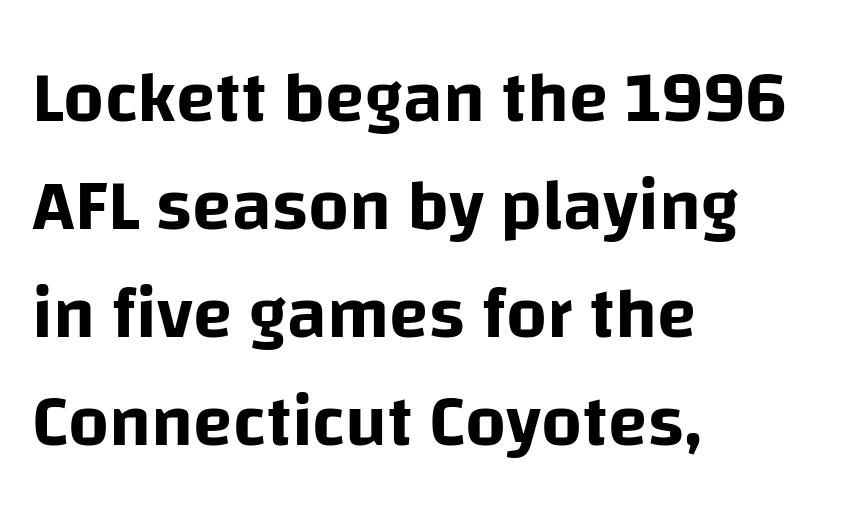
The image shows 72 px sans-serif type, upright; set left-aligned, normal line spacing (1.5x), normal letter spacing, not underlined; low stroke contrast and a large x-height.
